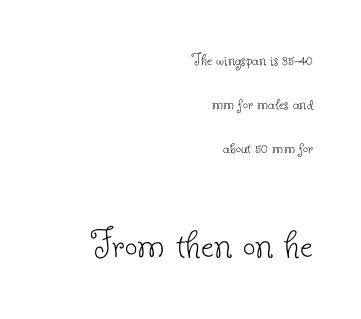
The rendering uses natural spacing where letterforms have individual widths. Top chunk: small. Bottom chunk: large. What kind of face is this? One with serifs. A bare baseline throughout the passage.
